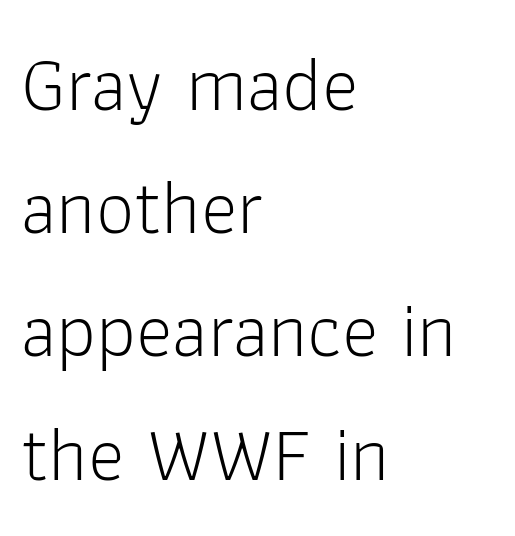
{"serif": "no", "italic": "no", "bold": "no", "weight": "light", "width": "normal", "stroke_contrast": "low", "x_height": "medium", "monospaced": "no", "underline": "no", "align": "left", "line_spacing": "normal", "line_spacing_ratio": 1.6, "letter_spacing": "normal", "letter_spacing_em": 0.0, "glyph_px": 77}
